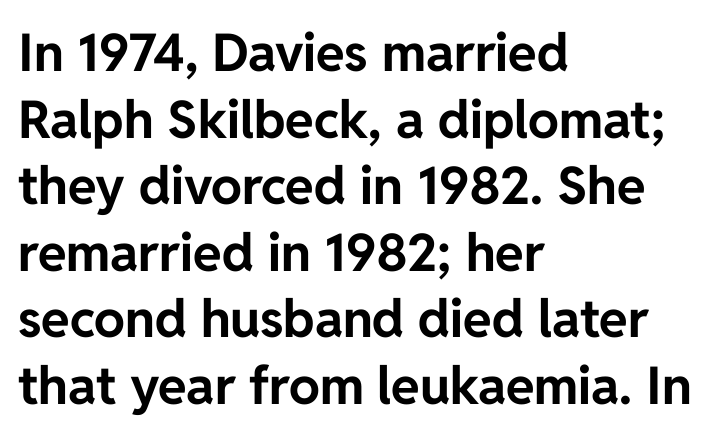
The tracking reads as untouched default to a designer's eye. Students, observe: this is what conventionally led text looks like. Any mark beneath the type? The region is blank. Look at the stroke-to-counter ratio: heavy, a bold. When letters stand straight like this, we call the style roman or upright.
